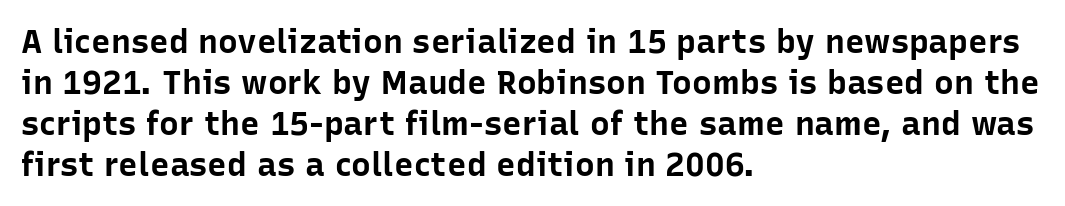
The image shows 33 px bold sans-serif type, upright; set left-aligned, line spacing 1.24x, normal letter spacing, not underlined; low stroke contrast and a medium x-height.
